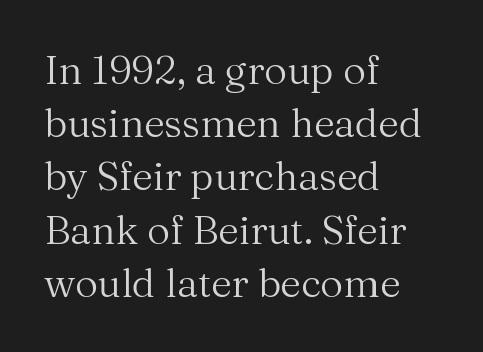
{"serif": "yes", "italic": "no", "bold": "no", "weight": "regular", "width": "normal", "stroke_contrast": "medium", "x_height": "medium", "monospaced": "no", "underline": "no", "align": "left", "line_spacing": "normal", "line_spacing_ratio": 1.33, "letter_spacing": "normal", "letter_spacing_em": 0.0, "glyph_px": 40}
